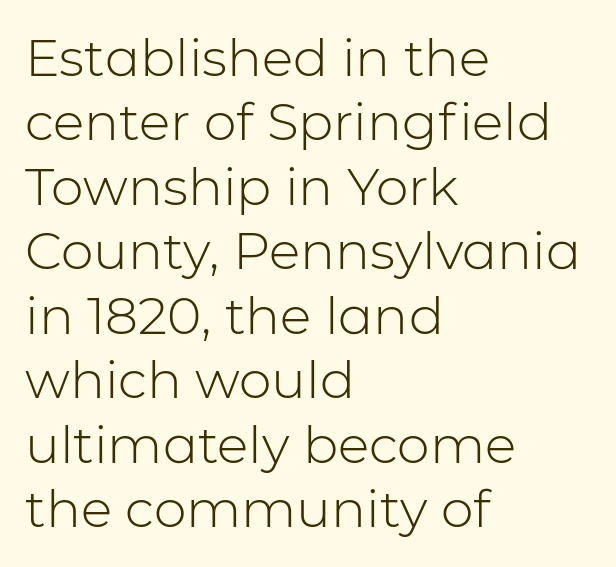
Looks like regular typesetting: each glyph gets only the width it needs. Does extra space separate the letters? No, they use regular spacing. The glyphs in this specimen are sans serif. The letterforms sit at book weight or below. These lines are set flush left with a ragged right edge.
